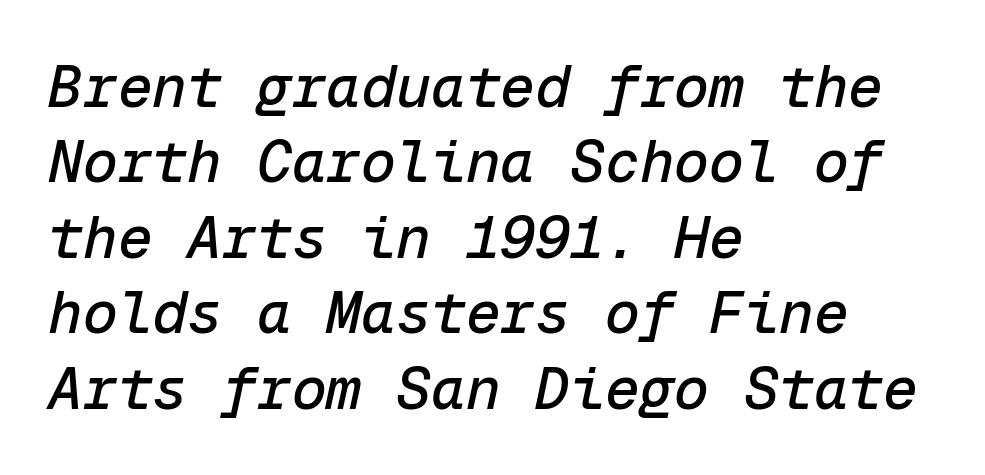
Q: Is the text italic (slanted)? A: Yes, it leans right by about 12 degrees.
Q: Is the text underlined? A: No.
Q: How is the paragraph aligned? A: Left-aligned.
Q: Is the spacing between letters normal or unusually wide? A: Normal.
Q: Is the spacing between lines tight, normal or loose? A: Normal.
Q: Width (condensed, normal, or wide)? A: Normal.
Q: Stroke contrast? A: Low.
Q: x-height? A: Medium.
Q: Monospaced? A: Yes.
